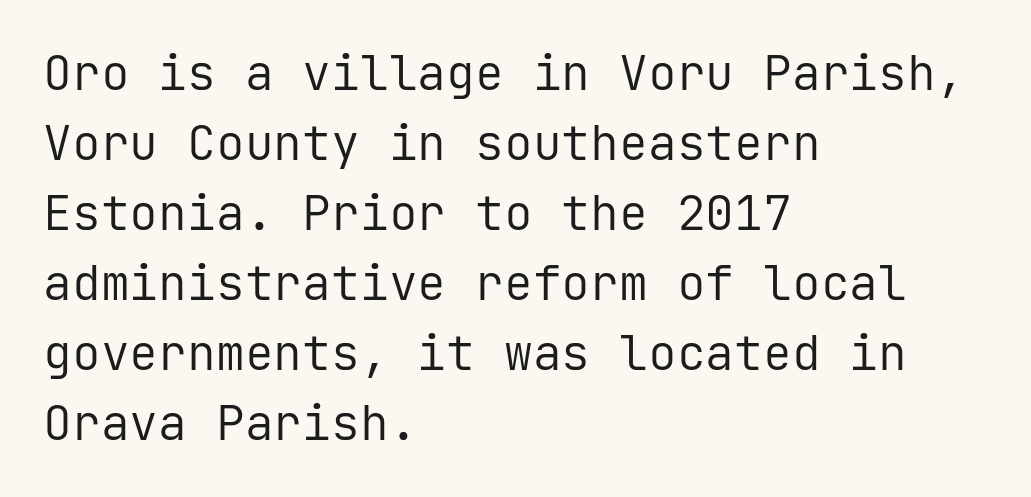
Q: Is the text bold? A: No.
Q: Is the text italic (slanted)? A: No, it is upright.
Q: Is the typeface a serif or a sans-serif typeface? A: Sans-serif.
Q: Is the text underlined? A: No.
Q: How is the paragraph aligned? A: Left-aligned.
Q: Is the spacing between letters normal or unusually wide? A: Normal.
Q: Is the spacing between lines tight, normal or loose? A: Normal.
Q: Width (condensed, normal, or wide)? A: Normal.
Q: Stroke contrast? A: Low.
Q: x-height? A: Medium.
Q: Monospaced? A: Yes.
